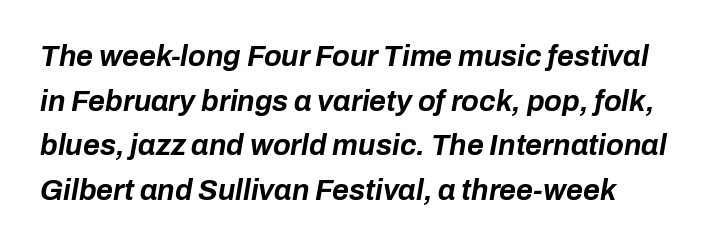
{"italic": "yes", "lean": "right", "slant_degrees": 10, "bold": "yes", "weight": "bold", "width": "normal", "stroke_contrast": "low", "x_height": "medium", "monospaced": "no", "underline": "no", "line_spacing": "normal", "line_spacing_ratio": 1.54, "letter_spacing": "normal", "letter_spacing_em": 0.0, "glyph_px": 29}
